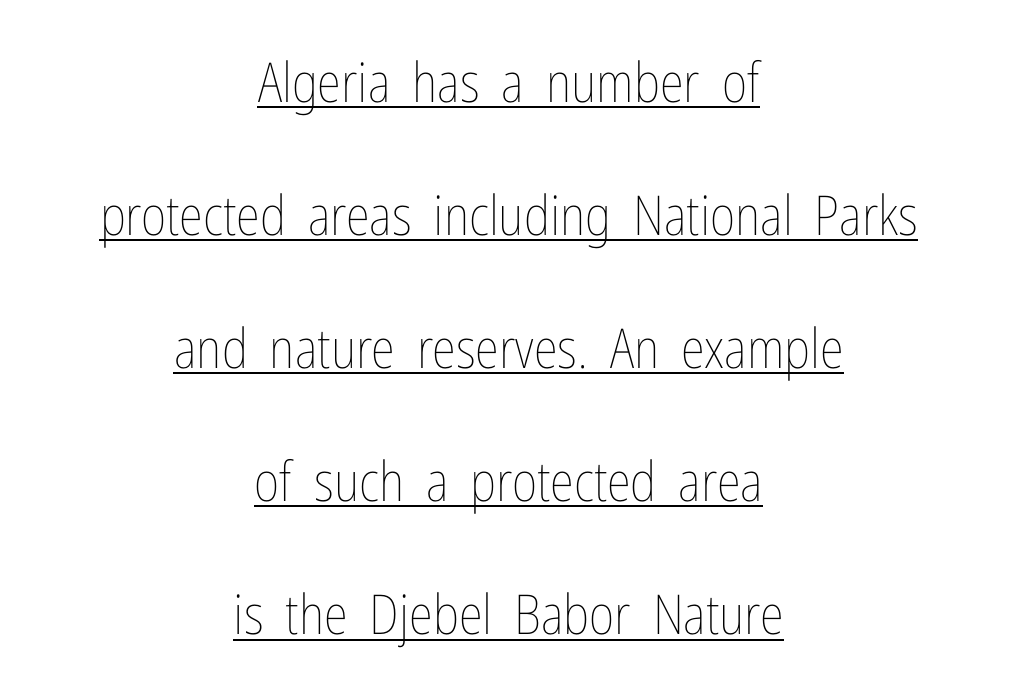
The letters stand upright; this is a roman face. The line-height multiplier appears high, well above default. The face looks like a standard text weight, possibly lighter. The rag falls on both sides of this text block equally. Caption: standard tracking, unaltered.
